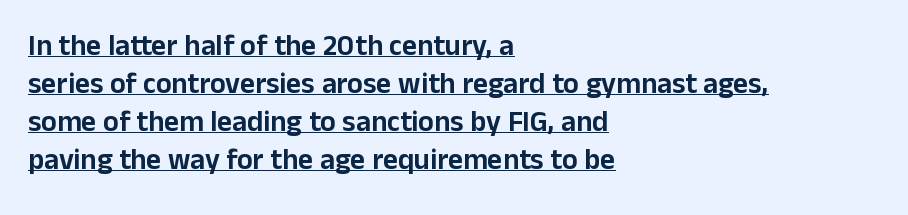
Q: Is the text italic (slanted)? A: No, it is upright.
Q: Is the typeface a serif or a sans-serif typeface? A: Sans-serif.
Q: Is the text underlined? A: Yes.
Q: How is the paragraph aligned? A: Left-aligned.
Q: Is the spacing between letters normal or unusually wide? A: Normal.
Q: Is the spacing between lines tight, normal or loose? A: Normal.
Q: Width (condensed, normal, or wide)? A: Normal.
Q: Stroke contrast? A: Low.
Q: x-height? A: Medium.
Q: Monospaced? A: No.
